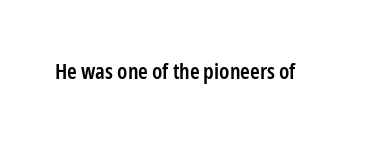
There is no visible air inserted between adjacent glyphs. The characters look somewhat weighty, a semibold short of true bold. Check the space under the baseline: it is left empty. Ascenders rise straight up at ninety degrees.
